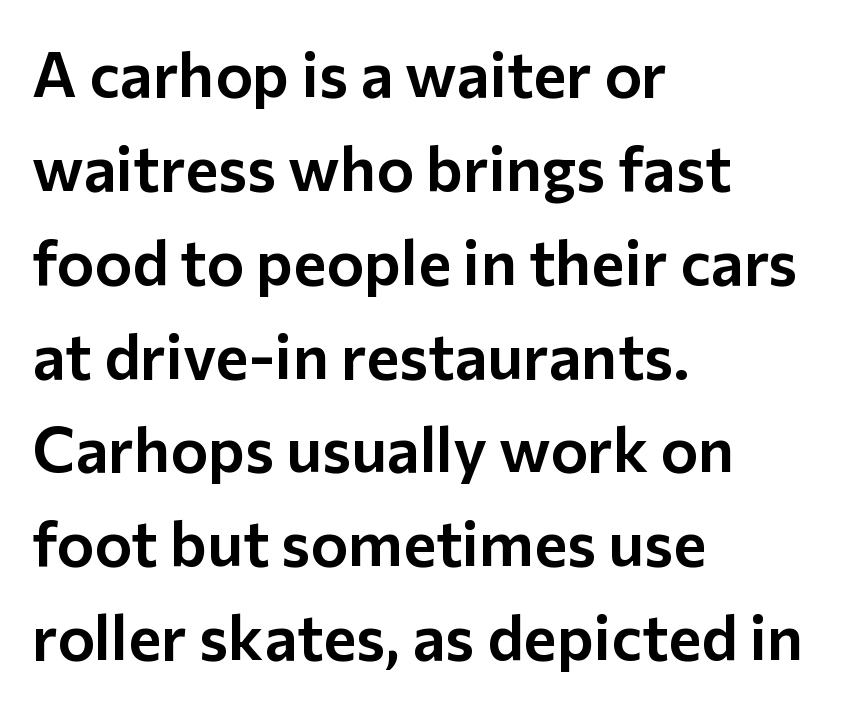
{"serif": "no", "italic": "no", "width": "normal", "stroke_contrast": "low", "x_height": "medium", "monospaced": "no", "underline": "no", "align": "left", "line_spacing": "normal", "line_spacing_ratio": 1.49, "letter_spacing": "normal", "letter_spacing_em": 0.0, "glyph_px": 63}
